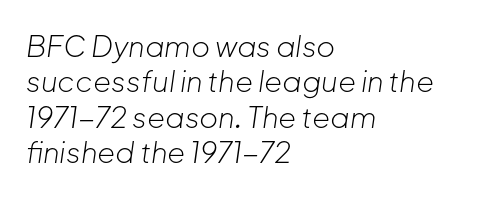
Q: Is the text bold? A: No.
Q: Is the text italic (slanted)? A: Yes, it leans right by about 8 degrees.
Q: Is the text underlined? A: No.
Q: How is the paragraph aligned? A: Left-aligned.
Q: Is the spacing between letters normal or unusually wide? A: Normal.
Q: Width (condensed, normal, or wide)? A: Normal.
Q: Stroke contrast? A: Low.
Q: x-height? A: Medium.
Q: Monospaced? A: No.
